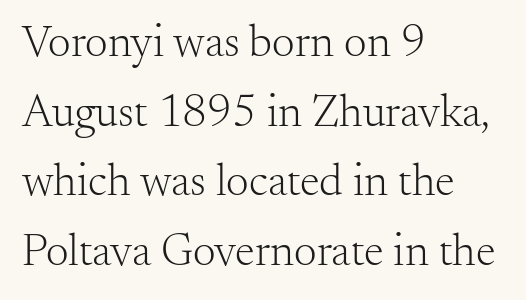
The image shows 45 px light serif type, upright; set left-aligned, normal line spacing (1.55x), normal letter spacing, not underlined; medium stroke contrast and a small x-height.
